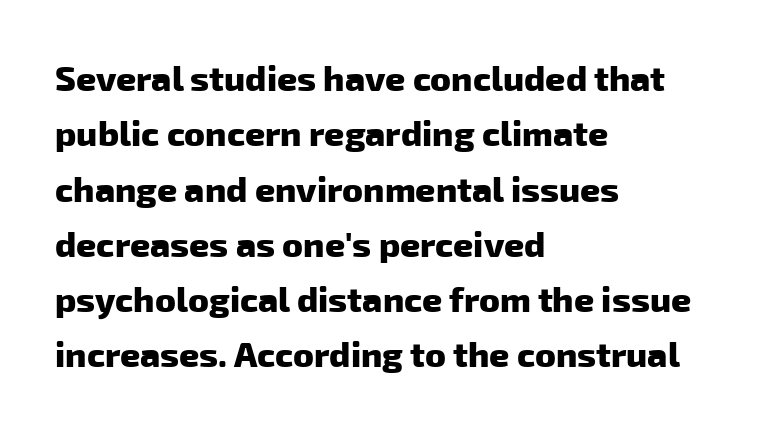
Q: Is the text bold? A: Yes.
Q: Is the typeface a serif or a sans-serif typeface? A: Sans-serif.
Q: Is the text underlined? A: No.
Q: How is the paragraph aligned? A: Left-aligned.
Q: Is the spacing between letters normal or unusually wide? A: Normal.
Q: Is the spacing between lines tight, normal or loose? A: Normal.
Q: Width (condensed, normal, or wide)? A: Normal.
Q: Stroke contrast? A: Low.
Q: x-height? A: Medium.
Q: Monospaced? A: No.
